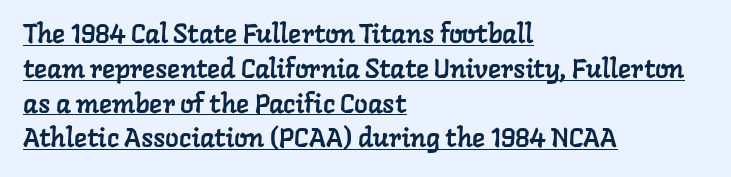
The specimen includes a rule beneath the text block's lines. There is no visible air inserted between adjacent glyphs. Does the leading feel generous? No, just average. Does the copy run flush right? No — it runs flush left.
